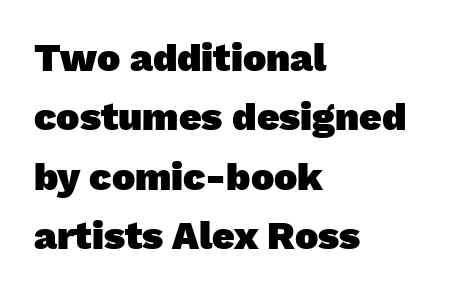
Q: Is the text bold? A: Yes.
Q: Is the typeface a serif or a sans-serif typeface? A: Sans-serif.
Q: Is the text underlined? A: No.
Q: How is the paragraph aligned? A: Left-aligned.
Q: Is the spacing between letters normal or unusually wide? A: Normal.
Q: Is the spacing between lines tight, normal or loose? A: Normal.
Q: Width (condensed, normal, or wide)? A: Normal.
Q: Stroke contrast? A: Low.
Q: x-height? A: Medium.
Q: Monospaced? A: No.
